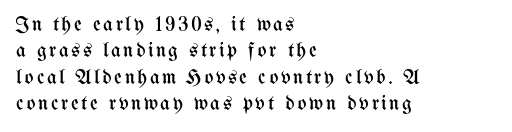
Q: Is the text bold? A: No.
Q: Is the text italic (slanted)? A: No, it is upright.
Q: Is the text underlined? A: No.
Q: How is the paragraph aligned? A: Left-aligned.
Q: Is the spacing between lines tight, normal or loose? A: Normal.
